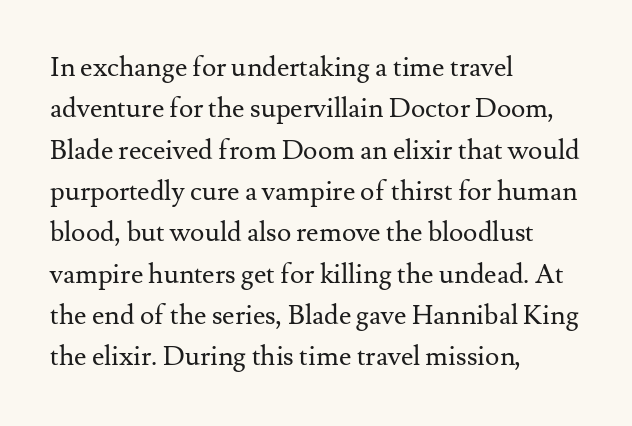
The image shows 27 px text type, upright; set left-aligned, normal line spacing (1.53x), normal letter spacing, not underlined.
